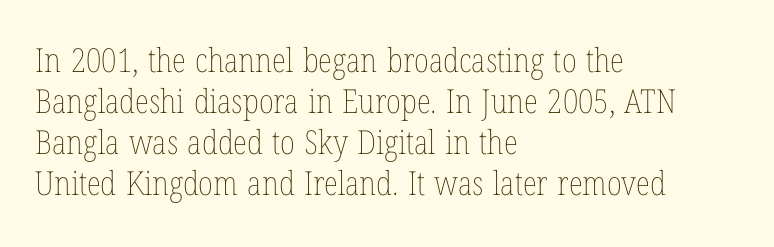
Q: Is the text bold? A: No.
Q: Is the text italic (slanted)? A: No, it is upright.
Q: Is the text underlined? A: No.
Q: How is the paragraph aligned? A: Left-aligned.
Q: Is the spacing between letters normal or unusually wide? A: Normal.
Q: Width (condensed, normal, or wide)? A: Condensed.
Q: Stroke contrast? A: Low.
Q: x-height? A: Medium.
Q: Monospaced? A: No.
